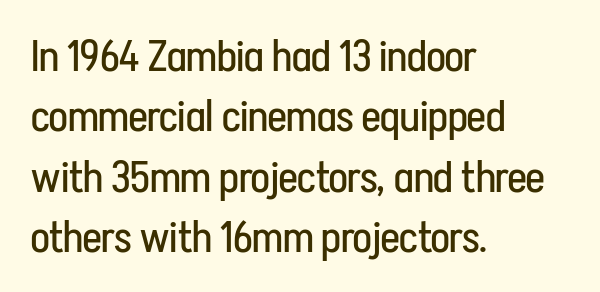
{"serif": "no", "italic": "no", "bold": "no", "weight": "regular", "width": "condensed", "stroke_contrast": "low", "x_height": "medium", "monospaced": "no", "underline": "no", "align": "left", "line_spacing": "normal", "line_spacing_ratio": 1.37, "letter_spacing": "normal", "letter_spacing_em": 0.0, "glyph_px": 44}
